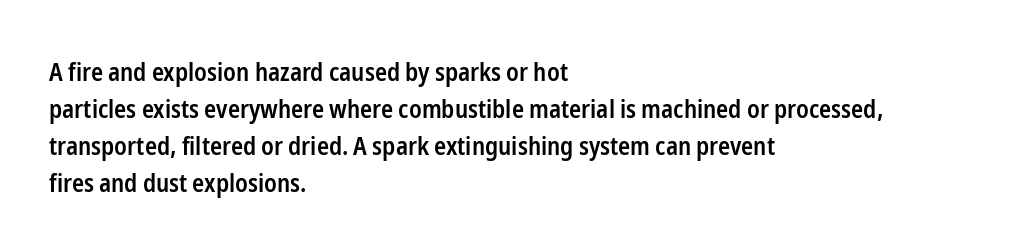
The image shows 25 px text type, upright; set left-aligned, normal line spacing (1.48x), normal letter spacing, not underlined.
